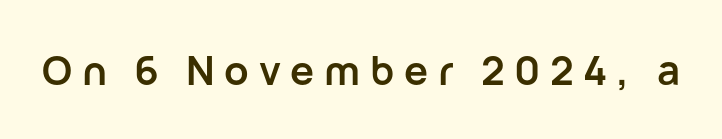
Q: Is the text bold? A: Yes.
Q: Is the text italic (slanted)? A: No, it is upright.
Q: Is the typeface a serif or a sans-serif typeface? A: Sans-serif.
Q: Is the text underlined? A: No.
Q: Is the spacing between letters normal or unusually wide? A: Unusually wide.
Q: Width (condensed, normal, or wide)? A: Normal.
Q: Stroke contrast? A: Low.
Q: x-height? A: Medium.
Q: Monospaced? A: No.
